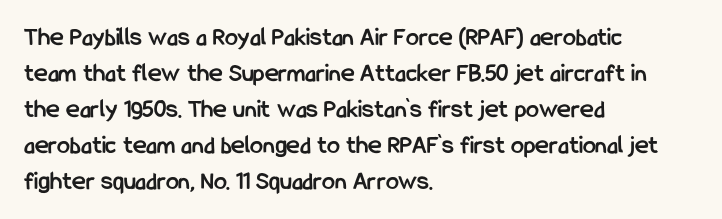
Weight: bold. Inter-character spacing is left at the font's built-in metrics. Check the space under the baseline: it is left empty. These lines sit exactly where default settings would place them. Compared with a centered layout, this one pins lines to the left instead.
